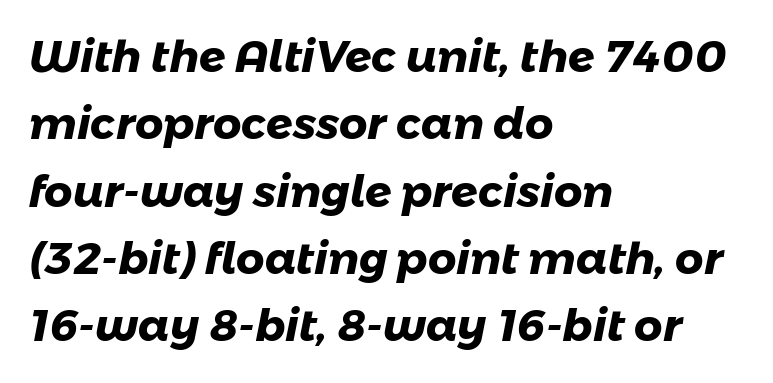
{"serif": "no", "bold": "yes", "weight": "heavy", "width": "normal", "stroke_contrast": "low", "x_height": "medium", "monospaced": "no", "underline": "no", "align": "left", "line_spacing": "normal", "line_spacing_ratio": 1.53, "letter_spacing": "normal", "letter_spacing_em": 0.0, "glyph_px": 44}
